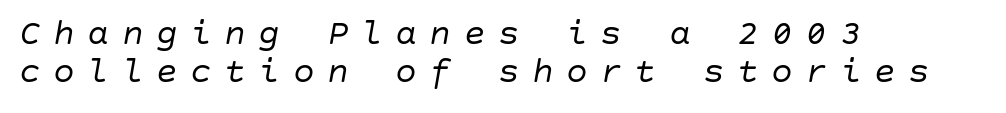
Q: Is the text bold? A: No.
Q: Is the text italic (slanted)? A: Yes, it leans right by about 10 degrees.
Q: Is the text underlined? A: No.
Q: How is the paragraph aligned? A: Left-aligned.
Q: Is the spacing between letters normal or unusually wide? A: Unusually wide.
Q: Is the spacing between lines tight, normal or loose? A: Tight.
Q: Width (condensed, normal, or wide)? A: Normal.
Q: Stroke contrast? A: Low.
Q: x-height? A: Large.
